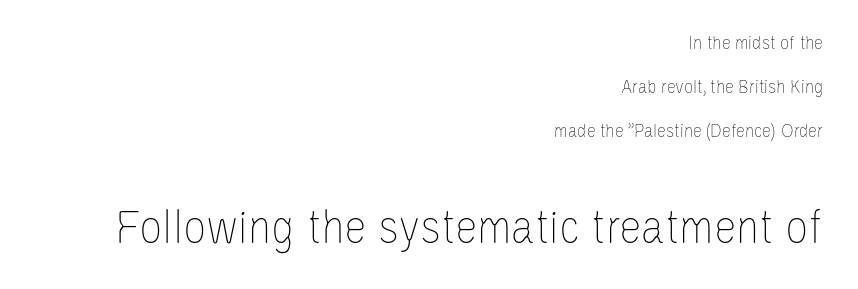
The image shows 51 px thin, condensed type, upright; set right-aligned, loose line spacing (2.21x), normal letter spacing, not underlined; the second (bottom) block is 2.55x larger; low stroke contrast and a large x-height.
